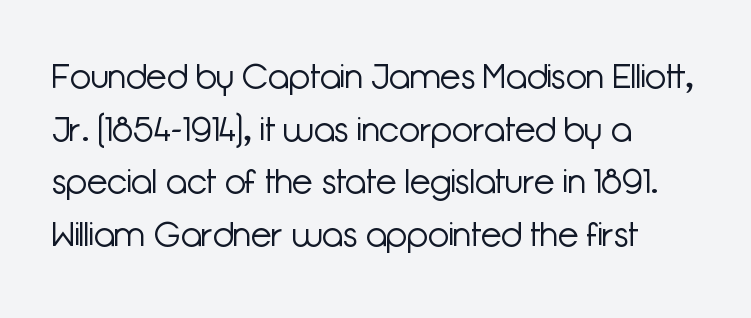
{"serif": "no", "italic": "no", "bold": "no", "weight": "light", "width": "normal", "stroke_contrast": "low", "x_height": "medium", "monospaced": "no", "underline": "no", "align": "left", "line_spacing": "normal", "line_spacing_ratio": 1.55, "letter_spacing": "normal", "letter_spacing_em": 0.0, "glyph_px": 34}
